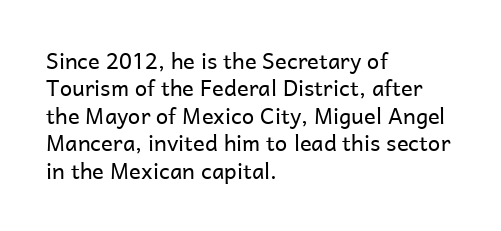
The image shows 22 px text type, upright; set left-aligned, normal line spacing (1.25x), normal letter spacing, not underlined.
